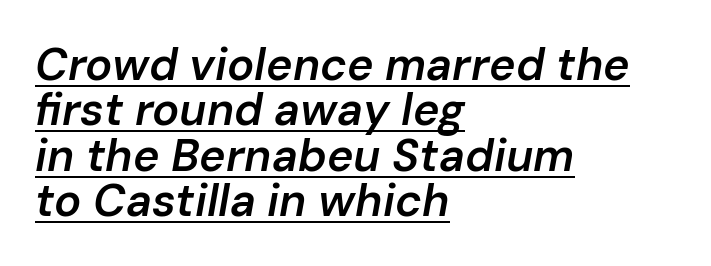
{"italic": "yes", "lean": "right", "slant_degrees": 10, "bold": "semi", "weight": "semibold", "width": "normal", "stroke_contrast": "low", "x_height": "medium", "monospaced": "no", "underline": "yes", "align": "left", "line_spacing": "tight", "line_spacing_ratio": 1.01, "letter_spacing": "normal", "letter_spacing_em": 0.0, "glyph_px": 45}
